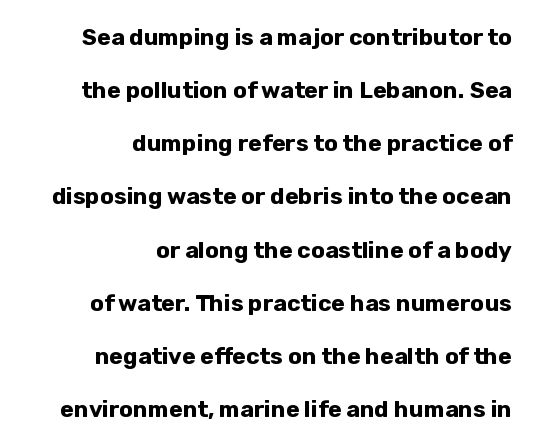
Q: Is the text bold? A: Yes.
Q: Is the text italic (slanted)? A: No, it is upright.
Q: Is the text underlined? A: No.
Q: How is the paragraph aligned? A: Right-aligned.
Q: Is the spacing between letters normal or unusually wide? A: Normal.
Q: Is the spacing between lines tight, normal or loose? A: Loose.
